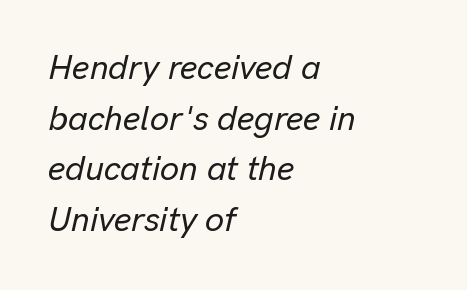
The image shows 34 px text type, italic (leaning right); set left-aligned, normal line spacing (1.49x), normal letter spacing, not underlined; low stroke contrast and a medium x-height.
